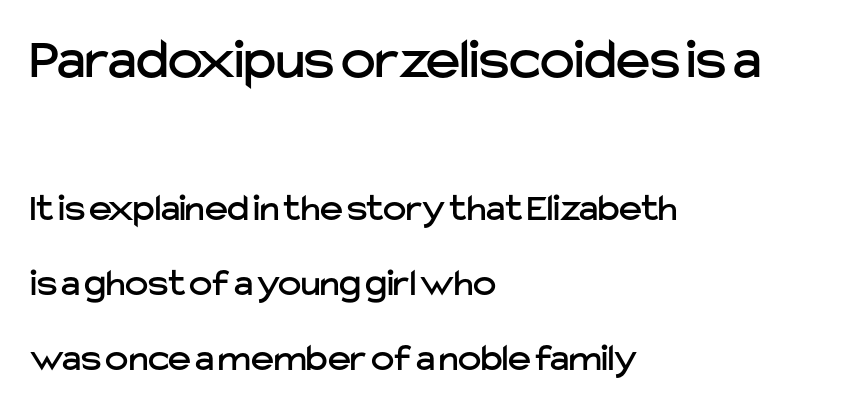
Visually the block forms a straight wall on the left and a jagged coastline on the right. The space directly below the letters is spotless. The block sitting higher on the canvas is the one with enlarged characters. The passage shown has conventional tracking throughout. Unlike italic type, these characters show no tilt at all. The vertical gap from one line to the next is large.
